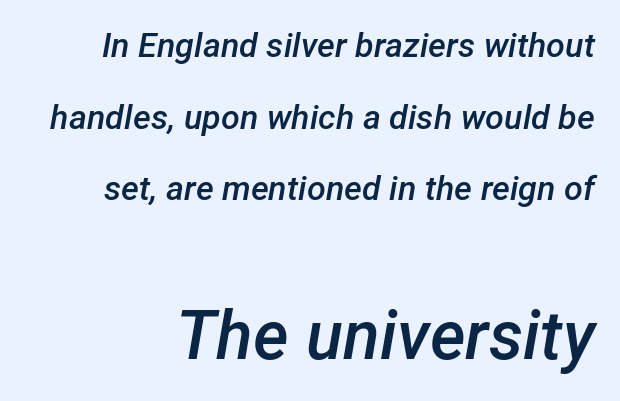
Q: Is the text bold? A: Semi-bold.
Q: Is the text italic (slanted)? A: Yes, it leans right by about 12 degrees.
Q: Is the text underlined? A: No.
Q: Is the spacing between letters normal or unusually wide? A: Normal.
Q: Is the spacing between lines tight, normal or loose? A: Loose.
Q: Which block of text is set in a larger size, the first (top) or the second (bottom)? A: The second (bottom) one.
Q: Width (condensed, normal, or wide)? A: Normal.
Q: Stroke contrast? A: Low.
Q: x-height? A: Medium.
Q: Monospaced? A: No.
